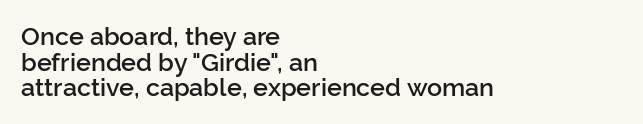
Quick note: interline space is minimal. Beneath every word, the page is bare. Does extra space separate the letters? No, they use regular spacing. Ordinary non-slanted type is in use. Line beginnings align vertically; line endings do not. Heft: intermediate — a semibold.
